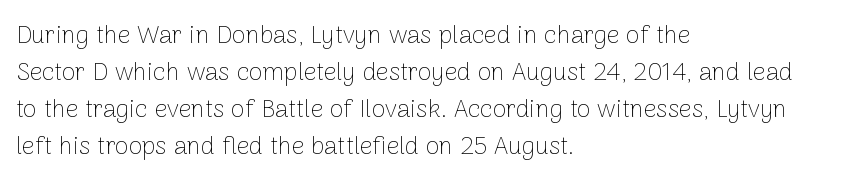
The image shows 25 px text type, upright; set left-aligned, normal line spacing (1.48x), normal letter spacing, not underlined.
